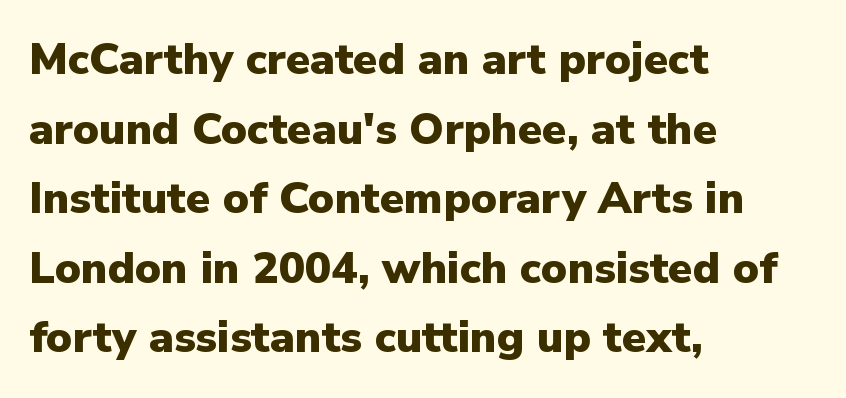
The image shows 44 px heavy sans-serif type, upright; set left-aligned, normal line spacing (1.58x), normal letter spacing, not underlined; low stroke contrast and a medium x-height.
